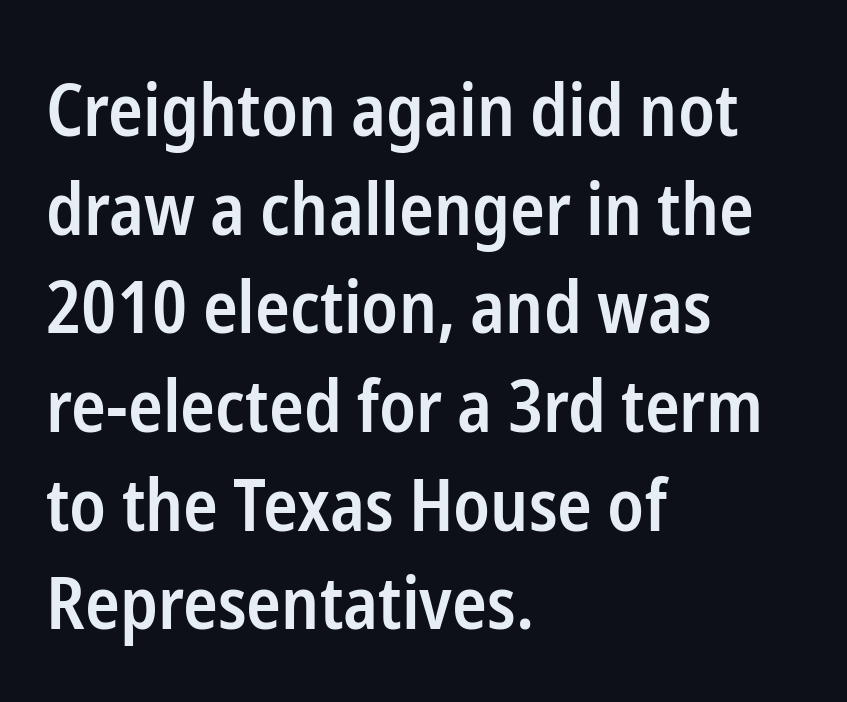
Q: Is the text bold? A: Semi-bold.
Q: Is the text italic (slanted)? A: No, it is upright.
Q: Is the typeface a serif or a sans-serif typeface? A: Sans-serif.
Q: Is the text underlined? A: No.
Q: How is the paragraph aligned? A: Left-aligned.
Q: Is the spacing between letters normal or unusually wide? A: Normal.
Q: Is the spacing between lines tight, normal or loose? A: Normal.
Q: Width (condensed, normal, or wide)? A: Condensed.
Q: Stroke contrast? A: Low.
Q: x-height? A: Medium.
Q: Monospaced? A: No.
